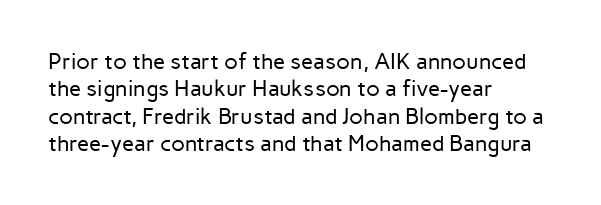
Rendered with straight, roman letterforms. Weight: not bold — regular or lighter. Words appear dense and cohesive because spacing is normal. Horizontal alignment here is leftward, the default for most running prose. A clean baseline with only descenders dipping below it.
